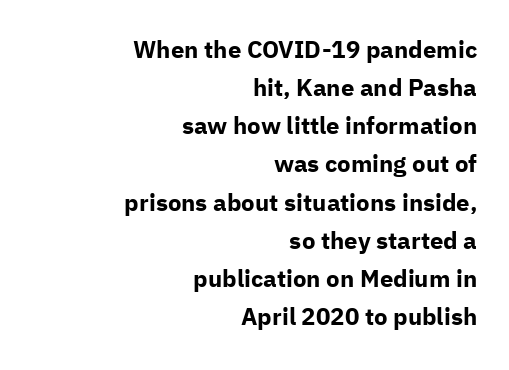
The compositor pushed each line to the right boundary. Decoration check: the copy has no underline. What weight is shown? A full bold with thick strokes. The vertical gap from one line to the next is medium.
